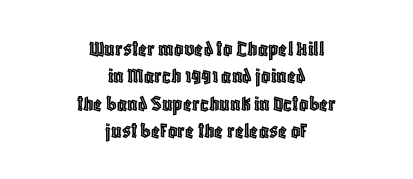
Glyph-to-glyph distance matches everyday printed text. No word sits above an underline. Layout note: lines centered. Is there any slant? The stems are plumb.
